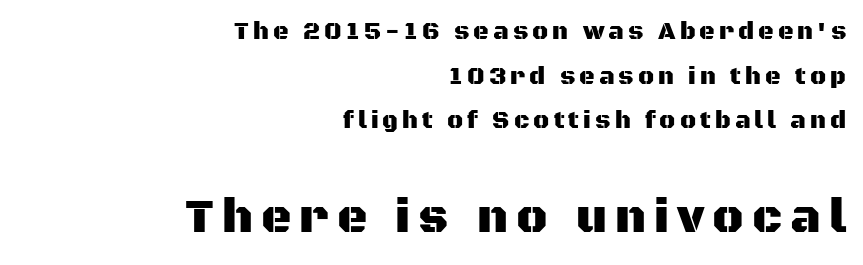
Q: Is the text italic (slanted)? A: No, it is upright.
Q: Is the typeface a serif or a sans-serif typeface? A: Sans-serif.
Q: Is the text underlined? A: No.
Q: How is the paragraph aligned? A: Right-aligned.
Q: Which block of text is set in a larger size, the first (top) or the second (bottom)? A: The second (bottom) one.
Q: Width (condensed, normal, or wide)? A: Normal.
Q: Stroke contrast? A: Medium.
Q: x-height? A: Large.
Q: Monospaced? A: No.
